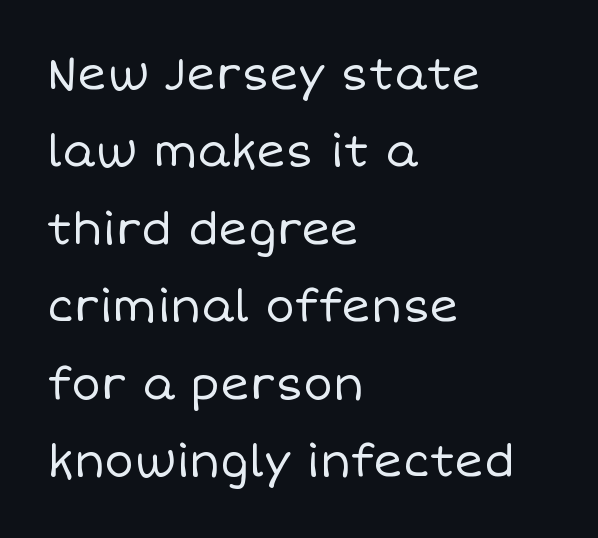
The image shows 44 px regular-weight type, upright; set left-aligned, line spacing 1.76x, normal letter spacing, not underlined; low stroke contrast and a large x-height.
